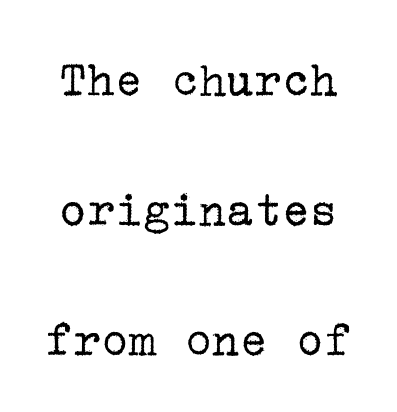
Q: Is the text bold? A: No.
Q: Is the text italic (slanted)? A: No, it is upright.
Q: Is the typeface a serif or a sans-serif typeface? A: Serif.
Q: Is the text underlined? A: No.
Q: Is the spacing between letters normal or unusually wide? A: Normal.
Q: Is the spacing between lines tight, normal or loose? A: Loose.
Q: Width (condensed, normal, or wide)? A: Normal.
Q: Stroke contrast? A: Low.
Q: x-height? A: Medium.
